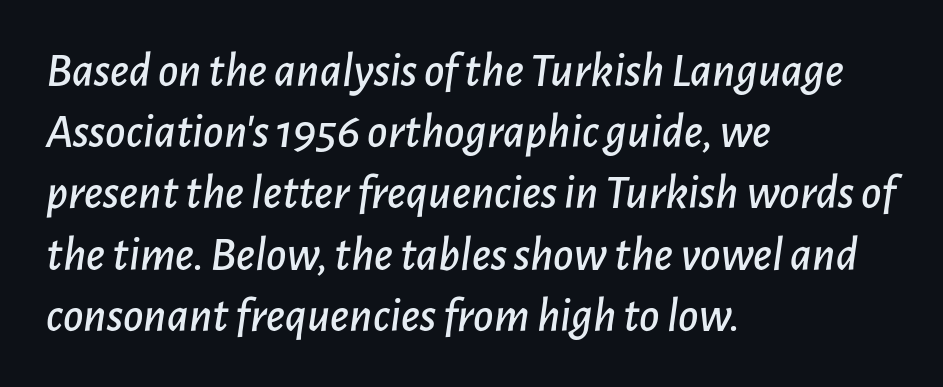
Looks like regular typesetting: each glyph gets only the width it needs. Observe the lean: these are italic letterforms. The face used here is rendered with its standard letterfit. How would I describe the line gaps? Plain and ordinary. Check under the words: just untouched page. Teacher's note: observe the even left margin — that is flush-left alignment.
